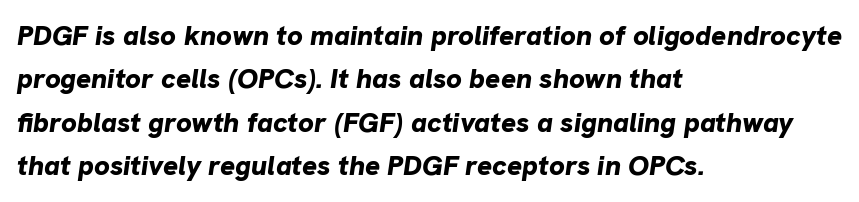
Successive baselines arrive at the customary interval. The line texture is even and compact thanks to regular tracking. Alignment: flush left. Caption: bold face, heavy strokes.
